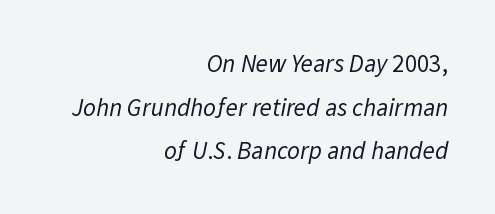
Q: Is the text bold? A: No.
Q: Is the text underlined? A: No.
Q: How is the paragraph aligned? A: Right-aligned.
Q: Is the spacing between letters normal or unusually wide? A: Normal.
